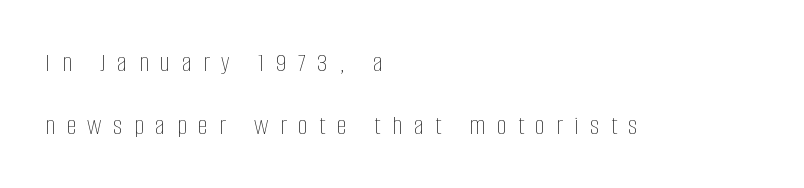
Line beginnings align vertically; line endings do not. One glance says open: line gaps are wider than usual. The strip under each line holds only bare page. Compared with typical body copy, the letter spacing here is much looser. The typeface has the unassuming heft of standard copy or less. Spacing verdict: proportional, widths tailored to each character.
